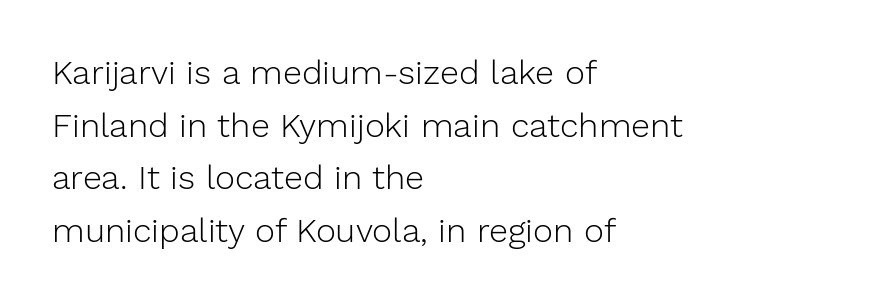
Q: Is the text bold? A: No.
Q: Is the text italic (slanted)? A: No, it is upright.
Q: Is the typeface a serif or a sans-serif typeface? A: Sans-serif.
Q: Is the text underlined? A: No.
Q: How is the paragraph aligned? A: Left-aligned.
Q: Is the spacing between letters normal or unusually wide? A: Normal.
Q: Is the spacing between lines tight, normal or loose? A: Normal.
Q: Width (condensed, normal, or wide)? A: Normal.
Q: Stroke contrast? A: Low.
Q: x-height? A: Medium.
Q: Monospaced? A: No.
